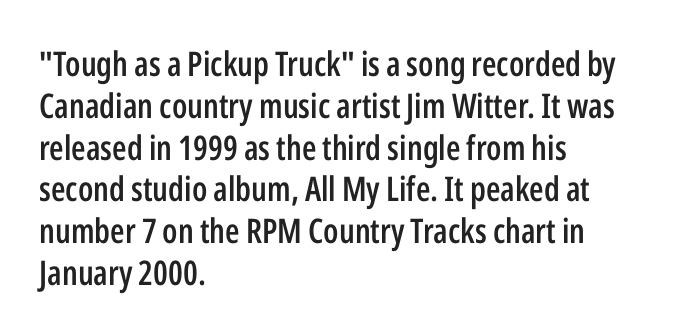
Stroke thickness is moderately raised; the sample reads as semibold. The foot of each line stays bare and open. Each letter's strokes conclude bluntly, with no projecting serifs. Unlike italic type, these characters show no tilt at all. Honestly, the letter spacing is just normal — you wouldn't notice it. The passage shown is typed in a proportional face where columns would drift.
